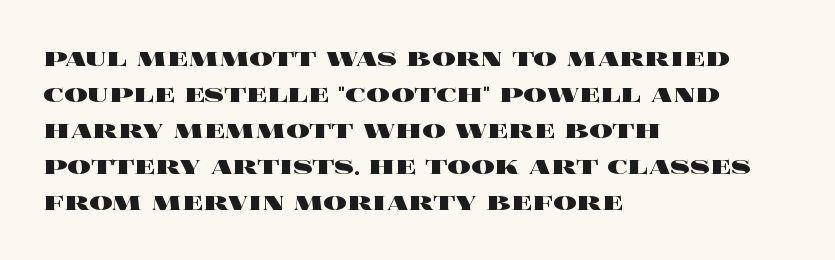
{"italic": "no", "bold": "yes", "weight": "heavy", "width": "wide", "x_height": "large", "monospaced": "no", "underline": "no", "align": "left", "line_spacing_ratio": 1.24, "letter_spacing": "normal", "letter_spacing_em": 0.0, "glyph_px": 29}
